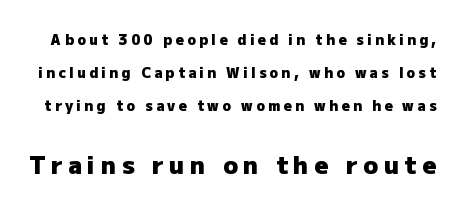
Q: Is the text bold? A: Yes.
Q: Is the text italic (slanted)? A: No, it is upright.
Q: Is the text underlined? A: No.
Q: Is the spacing between letters normal or unusually wide? A: Unusually wide.
Q: Is the spacing between lines tight, normal or loose? A: Loose.
Q: Which block of text is set in a larger size, the first (top) or the second (bottom)? A: The second (bottom) one.
